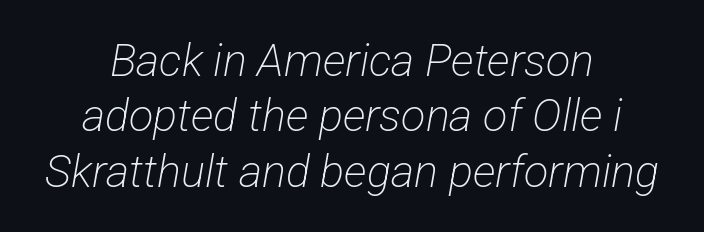
The image shows 45 px light, condensed sans-serif type; set centered, line spacing 1.23x, normal letter spacing, not underlined; low stroke contrast and a medium x-height.
